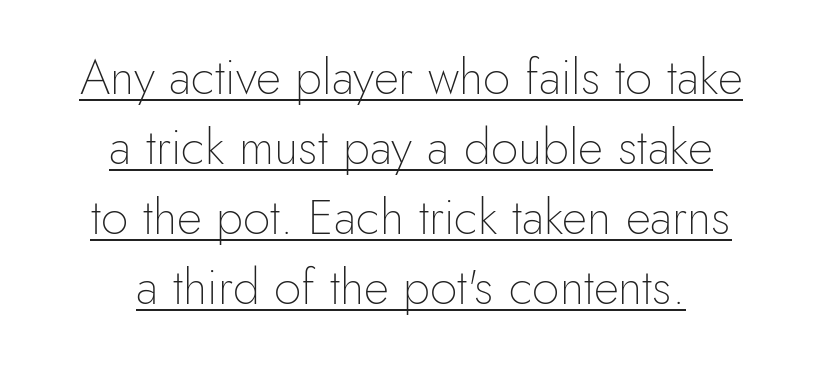
The image shows 49 px thin sans-serif type, upright; set centered, normal line spacing (1.43x), normal letter spacing, underlined; low stroke contrast and a small x-height.
